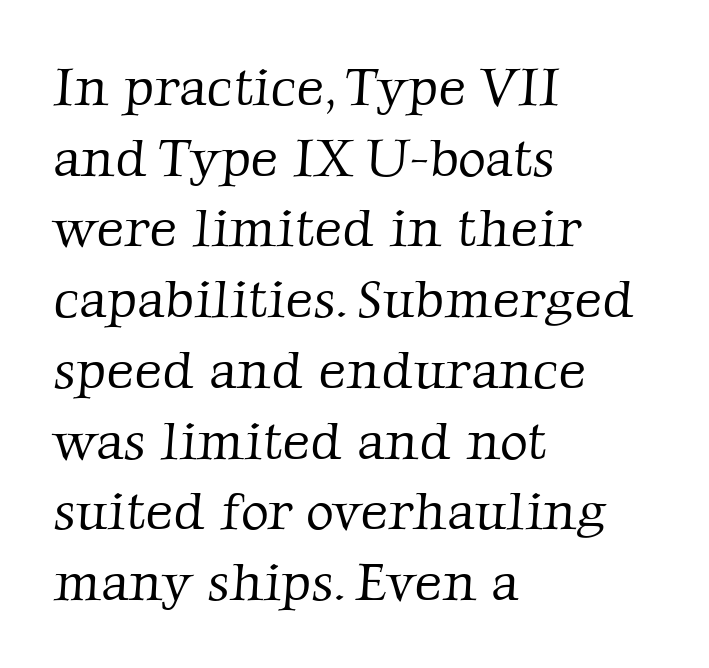
Q: Is the text bold? A: No.
Q: Is the typeface a serif or a sans-serif typeface? A: Serif.
Q: Is the text underlined? A: No.
Q: How is the paragraph aligned? A: Left-aligned.
Q: Is the spacing between letters normal or unusually wide? A: Normal.
Q: Is the spacing between lines tight, normal or loose? A: Normal.
Q: Width (condensed, normal, or wide)? A: Normal.
Q: Stroke contrast? A: Low.
Q: x-height? A: Medium.
Q: Monospaced? A: No.
